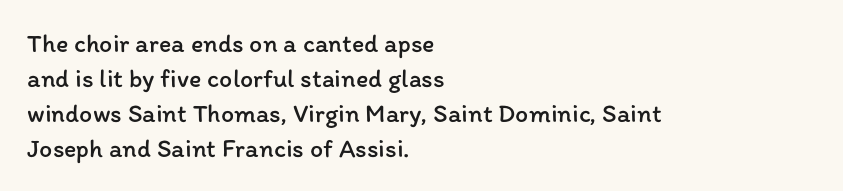
The image shows 26 px text type, upright; set left-aligned, normal line spacing (1.34x), normal letter spacing, not underlined.
